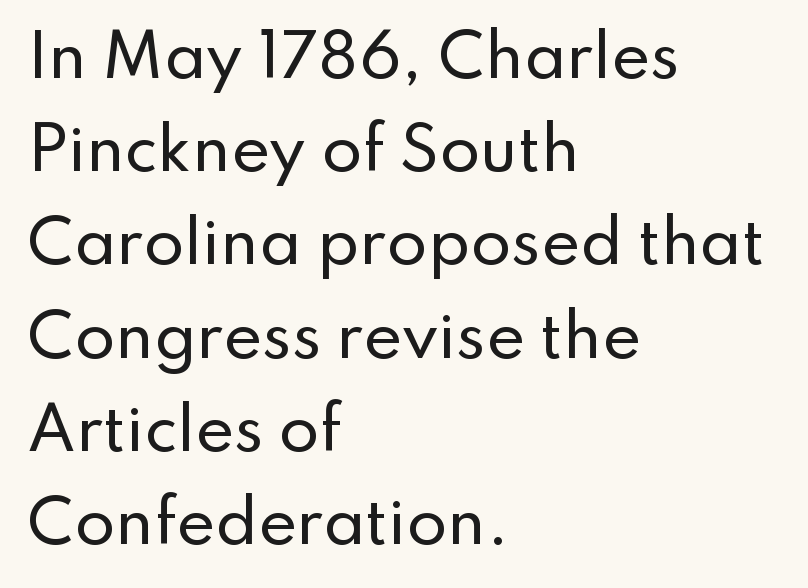
This sample is left-justified, so line endings fall wherever the words run out. The rows are spaced the way most documents space them. Here the designer chose a conventional face with non-uniform glyph widths. I'd call this a sans setting — the letters go barefoot. Posture: vertical.
